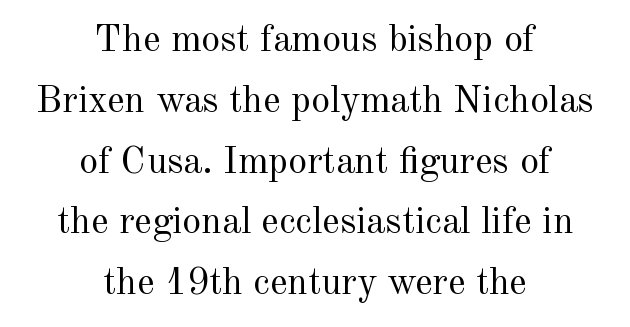
{"serif": "yes", "italic": "no", "bold": "no", "weight": "regular", "width": "normal", "x_height": "small", "monospaced": "no", "underline": "no", "align": "center", "line_spacing": "normal", "line_spacing_ratio": 1.6, "letter_spacing": "normal", "letter_spacing_em": 0.0, "glyph_px": 38}
